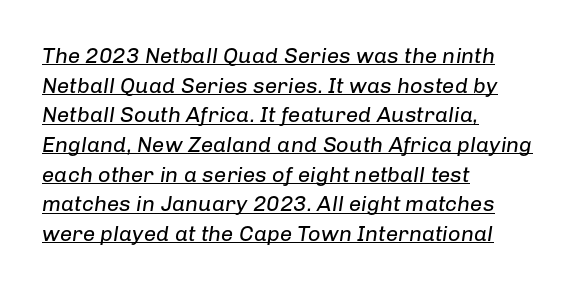
Q: Is the text bold? A: No.
Q: Is the text italic (slanted)? A: Yes, it leans right by about 8 degrees.
Q: Is the text underlined? A: Yes.
Q: How is the paragraph aligned? A: Left-aligned.
Q: Is the spacing between letters normal or unusually wide? A: Normal.
Q: Is the spacing between lines tight, normal or loose? A: Normal.
